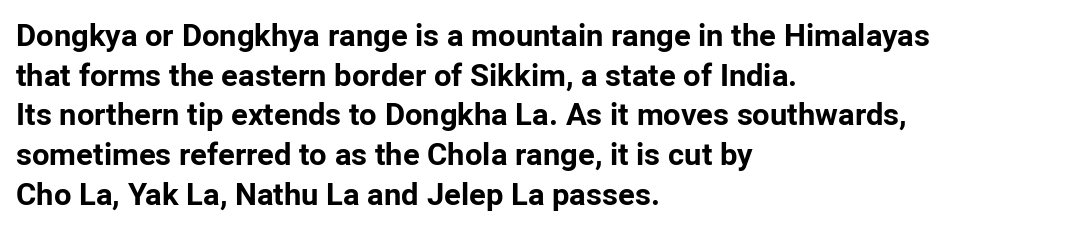
Typographically, this falls in the sans-serif category. Regular leading. Each letter keeps its own natural width here, so spacing adapts to shape. Descenders hang freely into open space. Summary of weight: heavy, a full bold. Quick note: not italic, upright.
